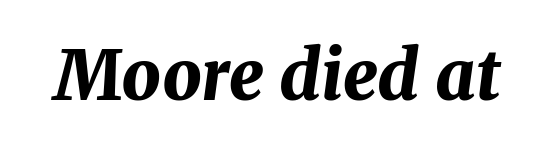
Typographic density is high because the face is bold. Does the lettering tilt? It does — this is italic. The space beneath each line is pristine and unruled. Short note: letters normally spaced.
